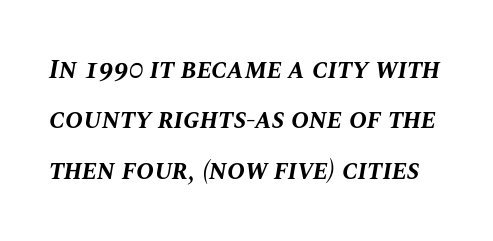
Spacing between characters is what you'd get straight out of the box. A clean baseline with only descenders dipping below it. Does the lettering tilt? It does — this is italic. Its strokes are broad and dark, the hallmark of bold type.
